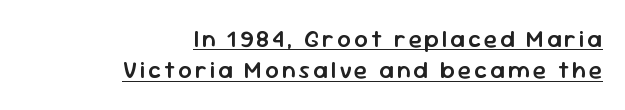
The passage shown stacks its lines at a standard gap. The paragraph shown leans on its right margin. Its strokes are somewhat broadened, the hallmark of semibold type. These lines were composed using upright roman letters.
